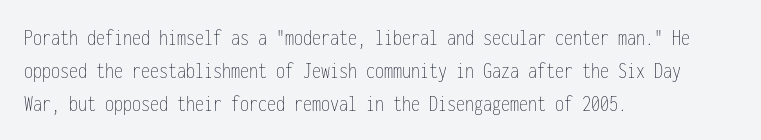
{"italic": "no", "bold": "no", "underline": "no", "align": "left", "line_spacing": "normal", "line_spacing_ratio": 1.37, "letter_spacing": "normal", "letter_spacing_em": 0.0, "glyph_px": 24}
